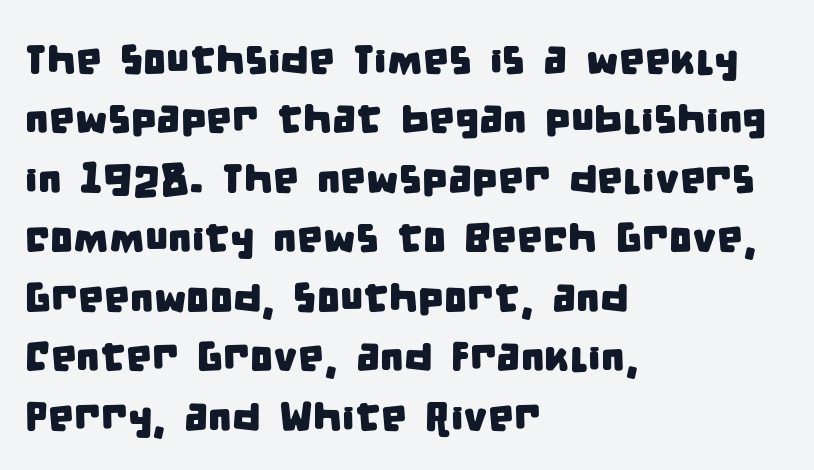
{"serif": "no", "width": "condensed", "stroke_contrast": "low", "x_height": "large", "monospaced": "no", "underline": "no", "align": "left", "line_spacing": "normal", "line_spacing_ratio": 1.45, "letter_spacing": "normal", "letter_spacing_em": 0.0, "glyph_px": 41}
